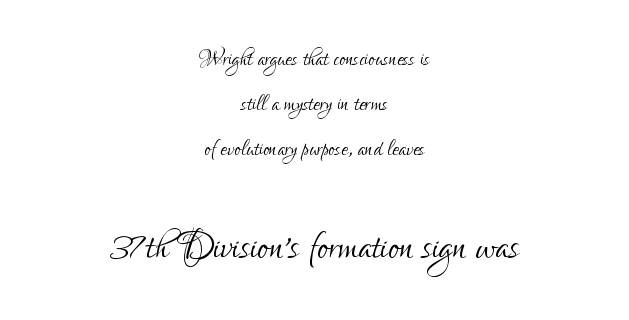
{"serif": "no", "bold": "no", "weight": "light", "width": "condensed", "stroke_contrast": "low", "x_height": "small", "monospaced": "no", "underline": "no", "align": "center", "line_spacing": "normal", "line_spacing_ratio": 1.56, "letter_spacing": "normal", "letter_spacing_em": 0.0, "larger_block": "second", "size_ratio": 1.76, "glyph_px": 51}
